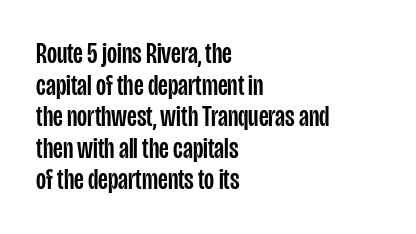
Q: Is the text italic (slanted)? A: No, it is upright.
Q: Is the typeface a serif or a sans-serif typeface? A: Sans-serif.
Q: Is the text underlined? A: No.
Q: How is the paragraph aligned? A: Left-aligned.
Q: Is the spacing between letters normal or unusually wide? A: Normal.
Q: Is the spacing between lines tight, normal or loose? A: Tight.
Q: Width (condensed, normal, or wide)? A: Condensed.
Q: Stroke contrast? A: Low.
Q: x-height? A: Large.
Q: Monospaced? A: No.
